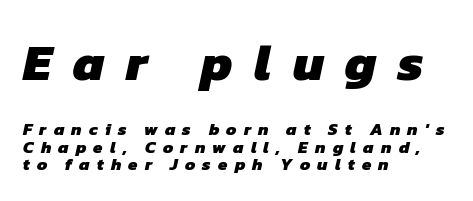
Has an underline been added? It has not. Notice how the passage keeps a crisp vertical edge on the left only. Short note: letters widely spaced. Quick note: interline space is minimal. This sample has the flowing, uneven cadence of proportional lettering.
